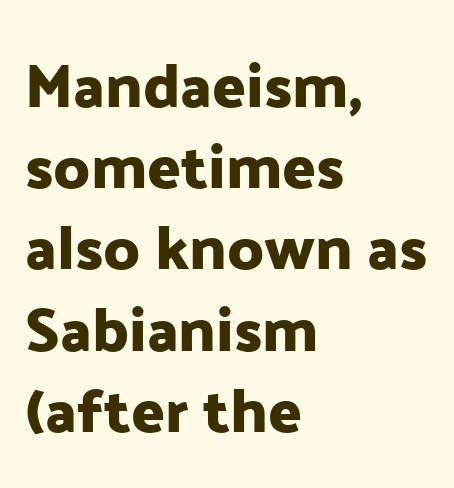
Q: Is the text italic (slanted)? A: No, it is upright.
Q: Is the typeface a serif or a sans-serif typeface? A: Sans-serif.
Q: Is the text underlined? A: No.
Q: How is the paragraph aligned? A: Left-aligned.
Q: Is the spacing between letters normal or unusually wide? A: Normal.
Q: Is the spacing between lines tight, normal or loose? A: Normal.
Q: Width (condensed, normal, or wide)? A: Normal.
Q: Stroke contrast? A: Low.
Q: x-height? A: Medium.
Q: Monospaced? A: No.
